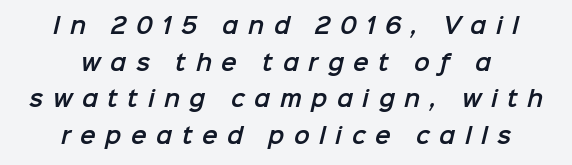
{"underline": "no", "align": "center", "line_spacing_ratio": 1.75, "letter_spacing": "wide", "letter_spacing_em": 0.45, "glyph_px": 21}
